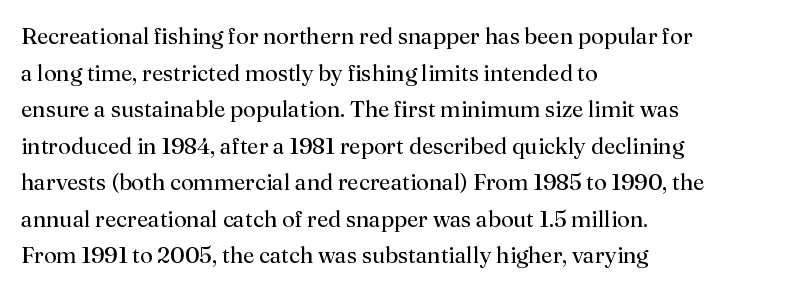
{"italic": "no", "bold": "no", "underline": "no", "align": "left", "line_spacing": "normal", "line_spacing_ratio": 1.59, "letter_spacing": "normal", "letter_spacing_em": 0.0, "glyph_px": 23}
